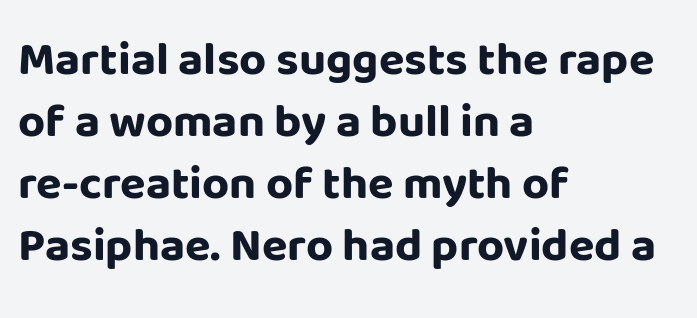
Horizontal alignment here is leftward, the default for most running prose. Compared with typical body copy, the letter spacing here is the same. Strong, thick strokes mark this as bold type. The leading is moderate, giving the passage an even texture.
